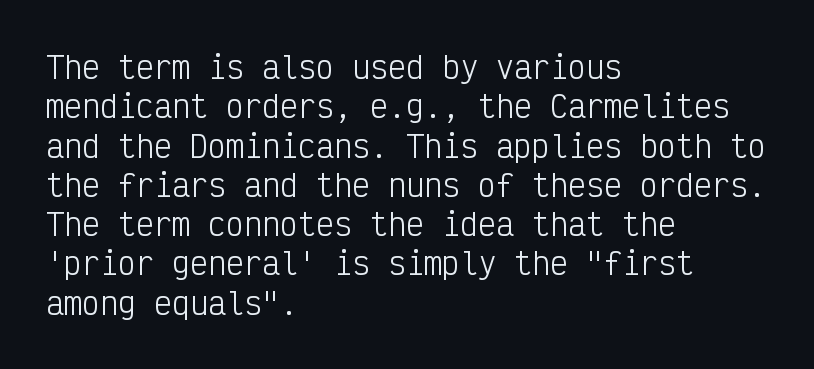
The image shows 30 px light, condensed sans-serif type, upright, monospaced; set left-aligned, normal line spacing (1.31x), normal letter spacing, not underlined; low stroke contrast and a medium x-height.
